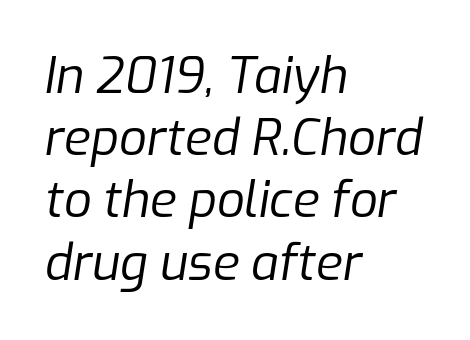
Q: Is the text bold? A: No.
Q: Is the text italic (slanted)? A: Yes, it leans right by about 9 degrees.
Q: Is the text underlined? A: No.
Q: How is the paragraph aligned? A: Left-aligned.
Q: Is the spacing between letters normal or unusually wide? A: Normal.
Q: Is the spacing between lines tight, normal or loose? A: Normal.
Q: Width (condensed, normal, or wide)? A: Normal.
Q: Stroke contrast? A: Low.
Q: x-height? A: Medium.
Q: Monospaced? A: No.
